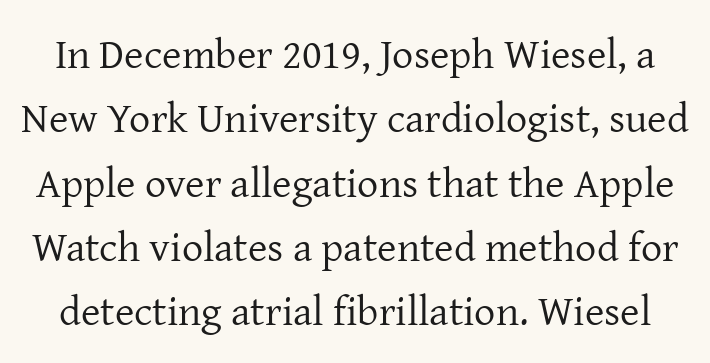
The image shows 42 px regular-weight serif type, upright; set normal line spacing (1.53x), normal letter spacing, not underlined; low stroke contrast and a medium x-height.
